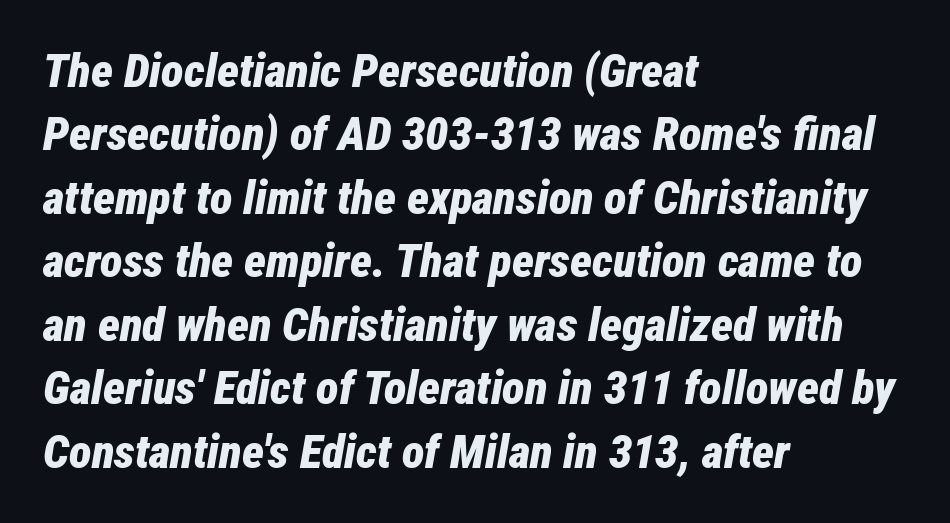
Q: Is the text bold? A: Yes.
Q: Is the text italic (slanted)? A: Yes, it leans right by about 12 degrees.
Q: Is the text underlined? A: No.
Q: How is the paragraph aligned? A: Left-aligned.
Q: Is the spacing between letters normal or unusually wide? A: Normal.
Q: Is the spacing between lines tight, normal or loose? A: Normal.
Q: Width (condensed, normal, or wide)? A: Condensed.
Q: Stroke contrast? A: Low.
Q: x-height? A: Medium.
Q: Monospaced? A: No.
